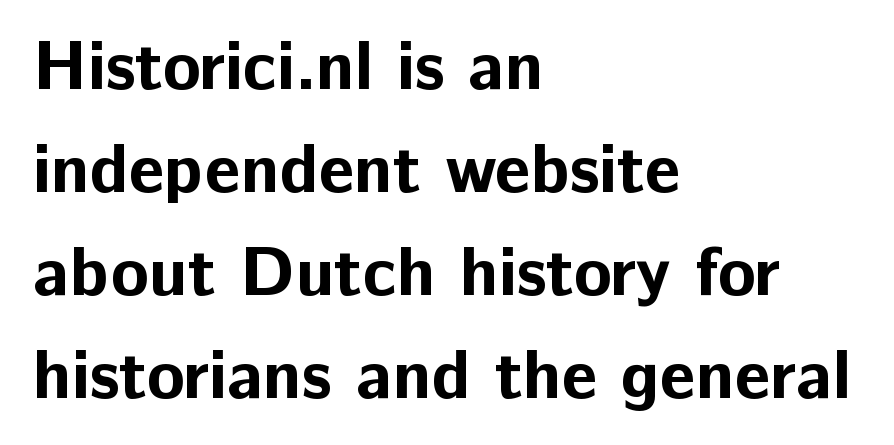
Is this a fixed-width face? No — the glyphs have proportional, varying widths. Nothing sits at the stroke ends, so this counts as sans-serif. Short and long lines alike share a common starting point at left. Descenders are the only things crossing below the line. Compared with an ordinary text face, these strokes are far heavier — a full bold.
